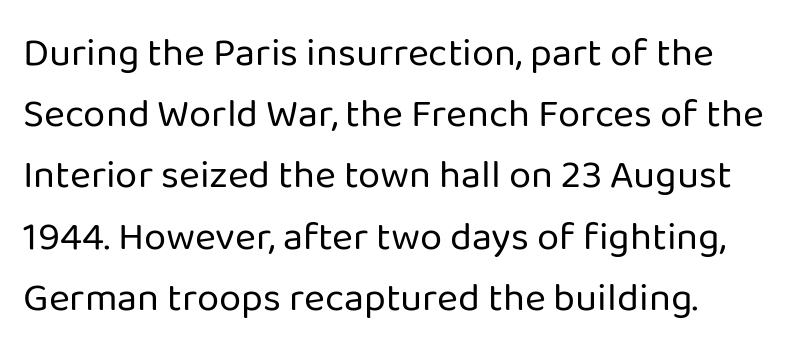
{"serif": "no", "italic": "no", "bold": "no", "weight": "regular", "width": "normal", "stroke_contrast": "low", "x_height": "medium", "monospaced": "no", "underline": "no", "line_spacing": "normal", "line_spacing_ratio": 1.53, "letter_spacing": "normal", "letter_spacing_em": 0.0, "glyph_px": 40}
